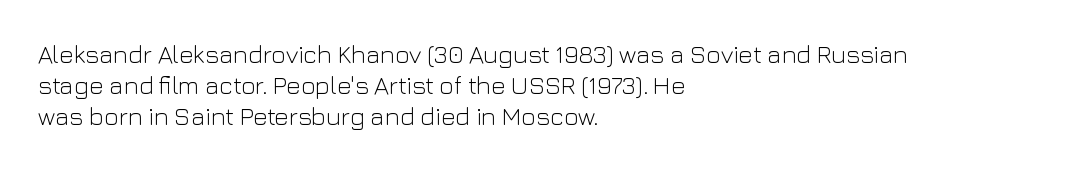
The image shows 25 px text type, upright; set left-aligned, line spacing 1.24x, normal letter spacing, not underlined.
